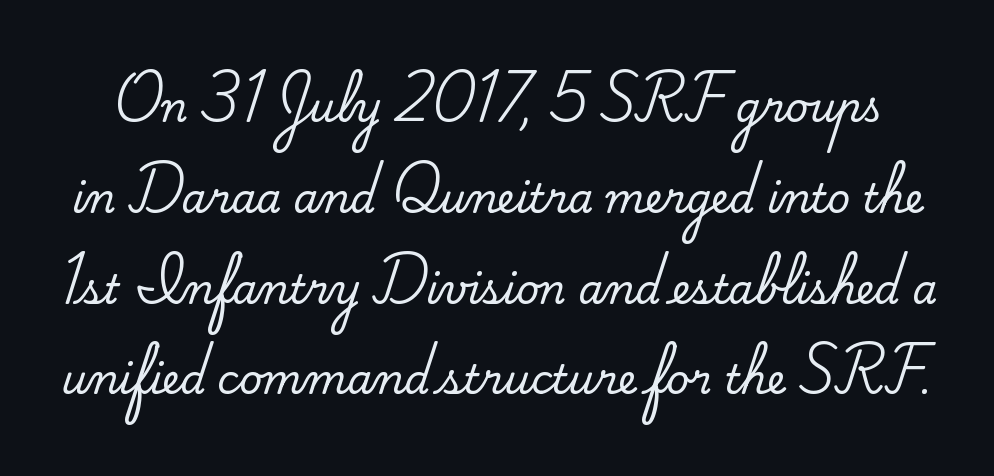
You could not count columns in this text — the font is proportionally spaced. How would I describe the line gaps? Wide and relaxed. The characters display serif detailing at their extremities.
